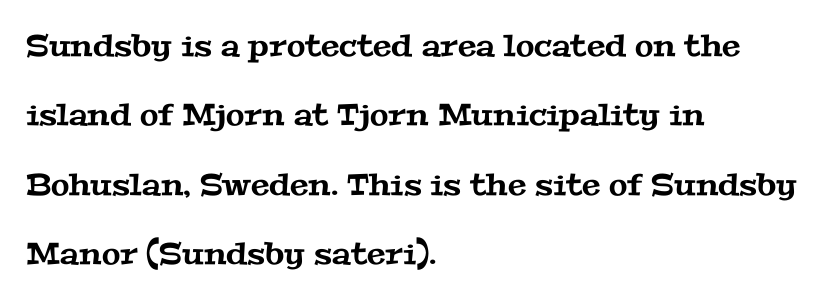
{"serif": "yes", "width": "wide", "stroke_contrast": "medium", "x_height": "medium", "monospaced": "no", "underline": "no", "align": "left", "line_spacing": "loose", "line_spacing_ratio": 2.31, "letter_spacing": "normal", "letter_spacing_em": 0.0, "glyph_px": 30}
